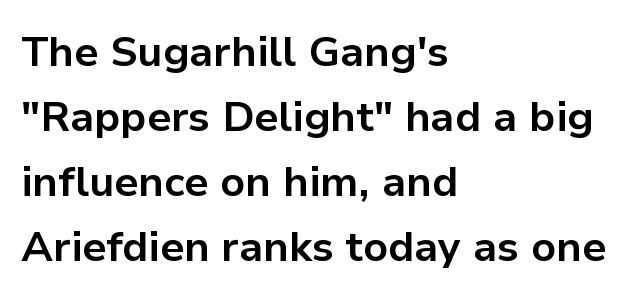
{"serif": "no", "italic": "no", "bold": "yes", "weight": "bold", "width": "normal", "stroke_contrast": "low", "x_height": "medium", "monospaced": "no", "underline": "no", "align": "left", "line_spacing": "normal", "line_spacing_ratio": 1.55, "letter_spacing": "normal", "letter_spacing_em": 0.0, "glyph_px": 42}
